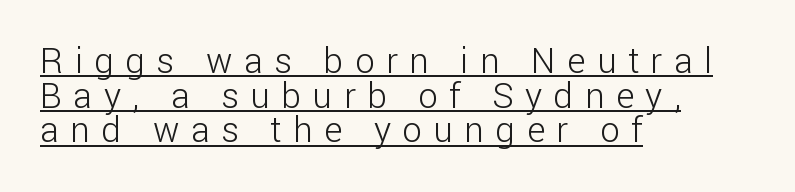
The image shows 35 px light sans-serif type, upright; set left-aligned, tight line spacing (0.99x), unusually wide letter spacing (+0.33 em), underlined; low stroke contrast and a medium x-height.
